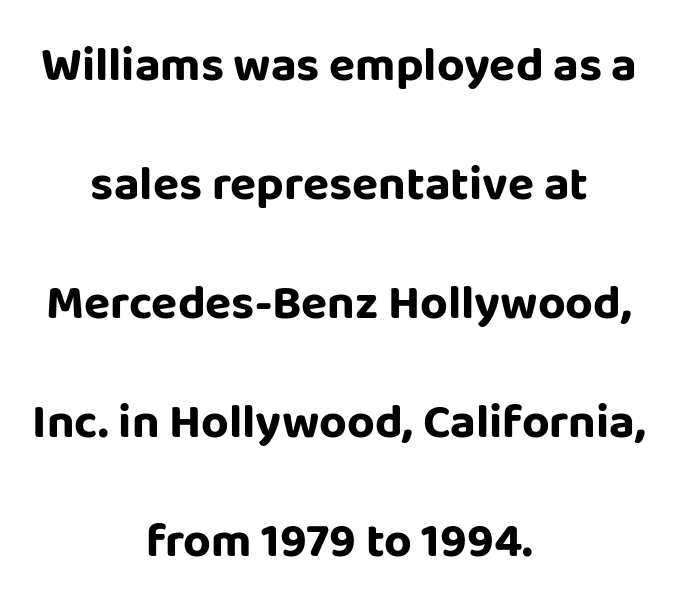
Heavy, bold letterforms. To sum up the face: it is a sans, with no serifs. Nobody drew a line under any word here. Alignment: centered.
